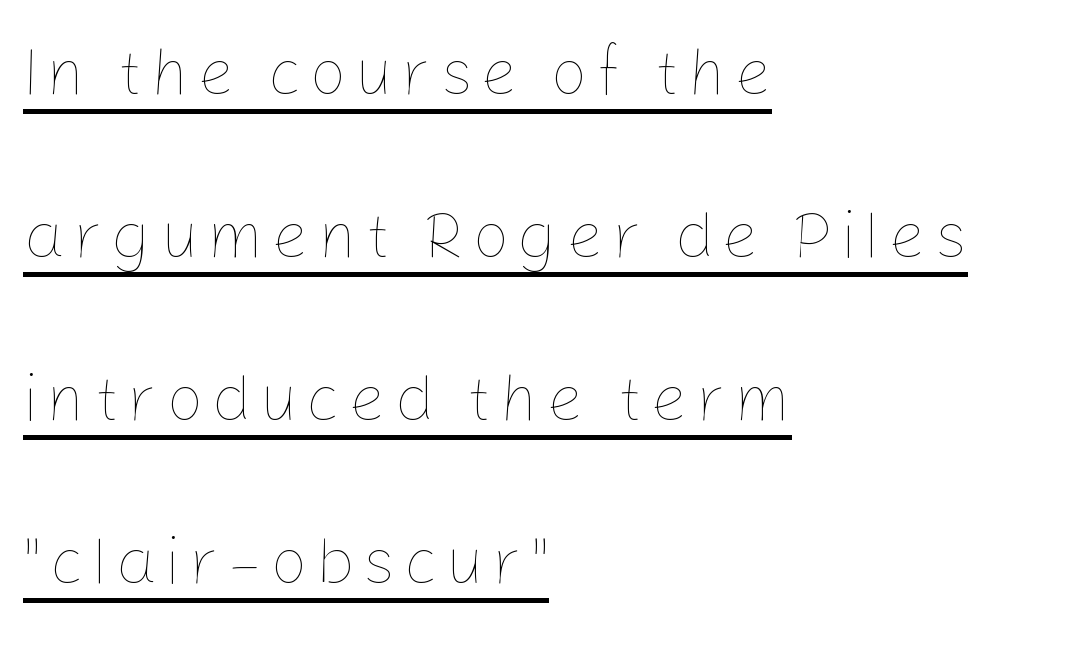
{"italic": "no", "bold": "no", "weight": "thin", "width": "normal", "stroke_contrast": "low", "x_height": "medium", "monospaced": "no", "underline": "yes", "align": "left", "line_spacing": "loose", "line_spacing_ratio": 2.47, "glyph_px": 66}
